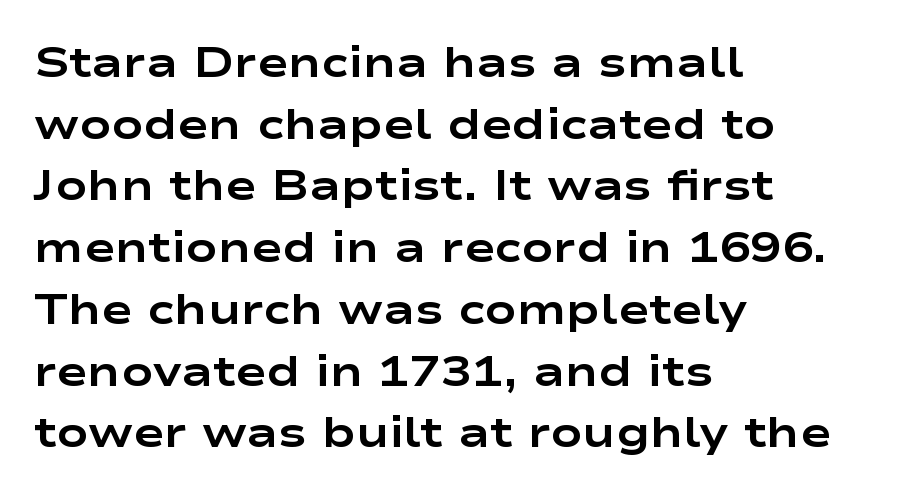
The font is running at its bold setting. This block has exactly the height ordinary leading produces. You could not count columns in this text — the font is proportionally spaced. Glance below the letters and you will spot only blank space. Look at the tracking — it's just the regular setting, nothing added.
